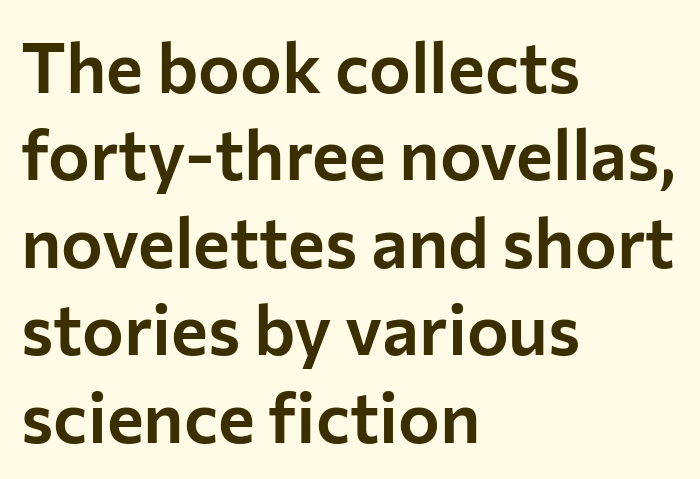
The image shows 70 px sans-serif type, upright; set left-aligned, normal line spacing (1.25x), normal letter spacing, not underlined; low stroke contrast and a medium x-height.
